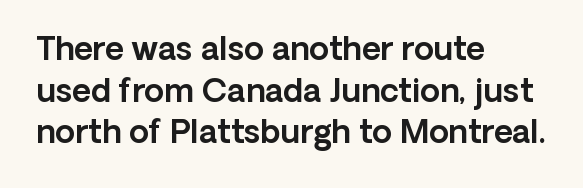
{"serif": "no", "italic": "no", "width": "normal", "x_height": "medium", "monospaced": "no", "underline": "no", "align": "left", "line_spacing": "normal", "line_spacing_ratio": 1.3, "letter_spacing": "normal", "letter_spacing_em": 0.0, "glyph_px": 32}
